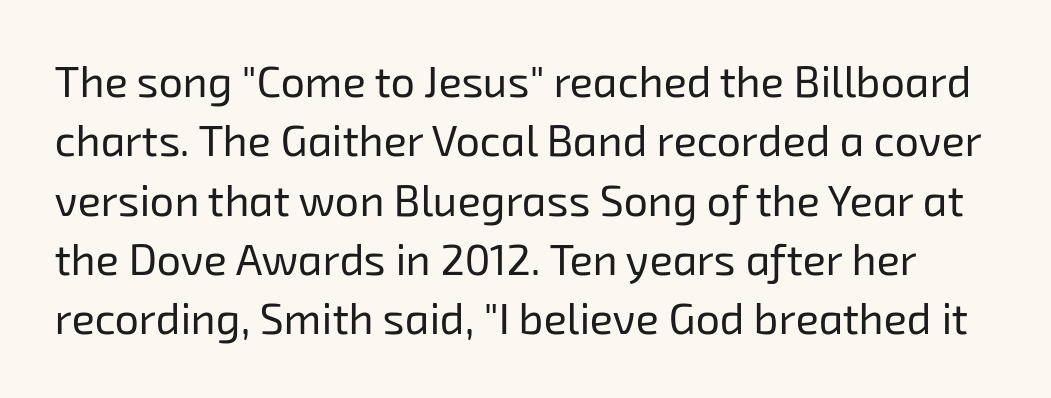
{"serif": "no", "bold": "no", "weight": "regular", "width": "normal", "stroke_contrast": "low", "x_height": "medium", "monospaced": "no", "underline": "no", "line_spacing": "normal", "line_spacing_ratio": 1.38, "letter_spacing": "normal", "letter_spacing_em": 0.0, "glyph_px": 43}
